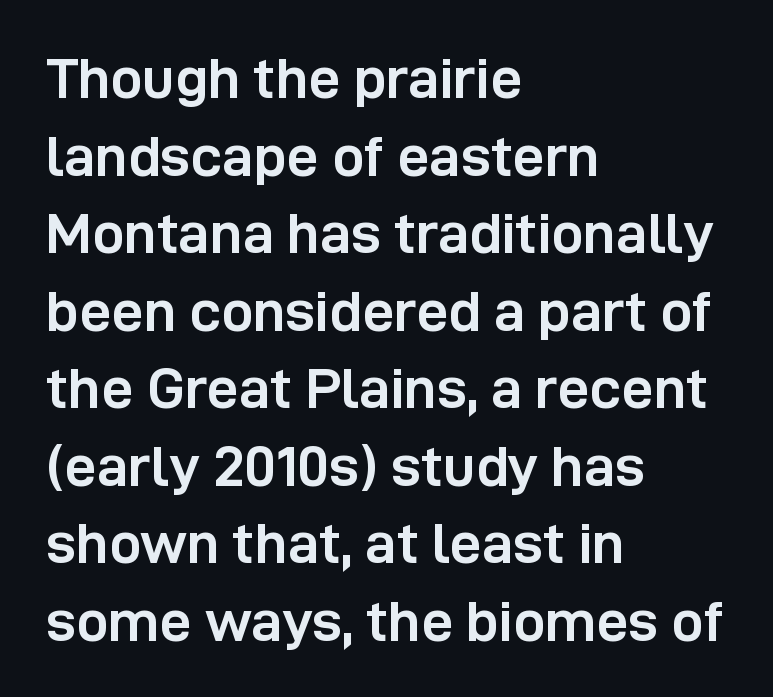
Q: Is the text bold? A: Yes.
Q: Is the text italic (slanted)? A: No, it is upright.
Q: Is the typeface a serif or a sans-serif typeface? A: Sans-serif.
Q: Is the text underlined? A: No.
Q: How is the paragraph aligned? A: Left-aligned.
Q: Is the spacing between letters normal or unusually wide? A: Normal.
Q: Is the spacing between lines tight, normal or loose? A: Normal.
Q: Width (condensed, normal, or wide)? A: Normal.
Q: Stroke contrast? A: Low.
Q: x-height? A: Medium.
Q: Monospaced? A: No.
